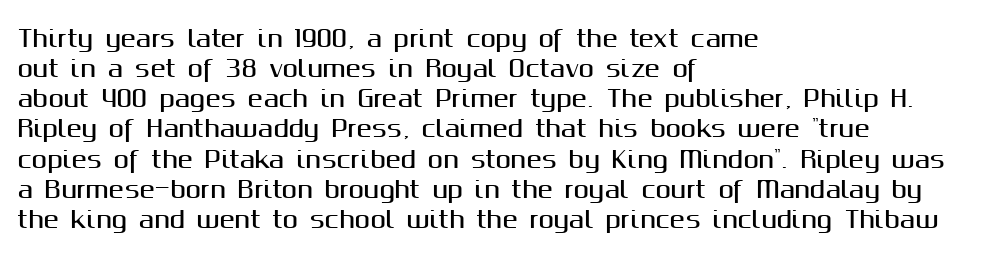
The ragged edge is on the right, which tells us the setting is flush left. What's the leading like? Ordinary, nothing unusual. Posture: straight, roman, zero tilt. The face used here is rendered with its standard letterfit. Letters rest on an invisible, unmarked baseline.
